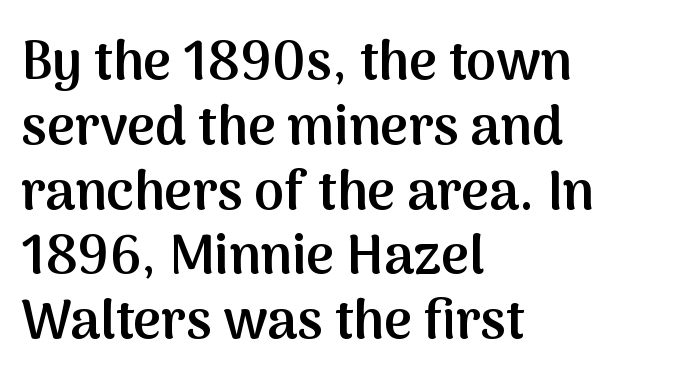
The image shows 54 px semibold sans-serif type, upright; set left-aligned, line spacing 1.2x, normal letter spacing, not underlined; medium stroke contrast and a medium x-height.
